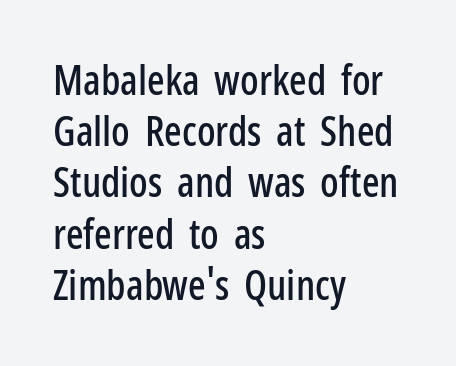
Q: Is the text italic (slanted)? A: No, it is upright.
Q: Is the typeface a serif or a sans-serif typeface? A: Sans-serif.
Q: Is the text underlined? A: No.
Q: How is the paragraph aligned? A: Left-aligned.
Q: Is the spacing between letters normal or unusually wide? A: Normal.
Q: Is the spacing between lines tight, normal or loose? A: Normal.
Q: Width (condensed, normal, or wide)? A: Condensed.
Q: Stroke contrast? A: Low.
Q: x-height? A: Medium.
Q: Monospaced? A: No.
